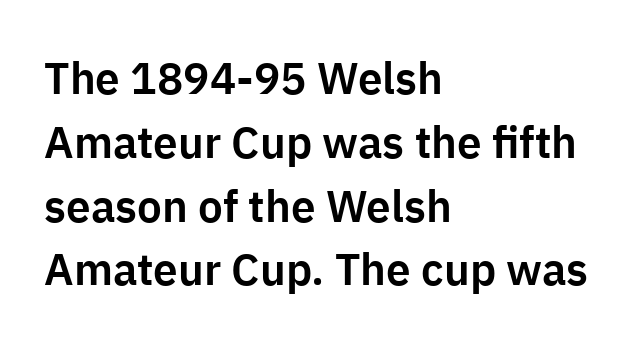
{"serif": "no", "italic": "no", "width": "normal", "stroke_contrast": "low", "x_height": "medium", "monospaced": "no", "underline": "no", "align": "left", "line_spacing": "normal", "line_spacing_ratio": 1.45, "letter_spacing": "normal", "letter_spacing_em": 0.0, "glyph_px": 44}
